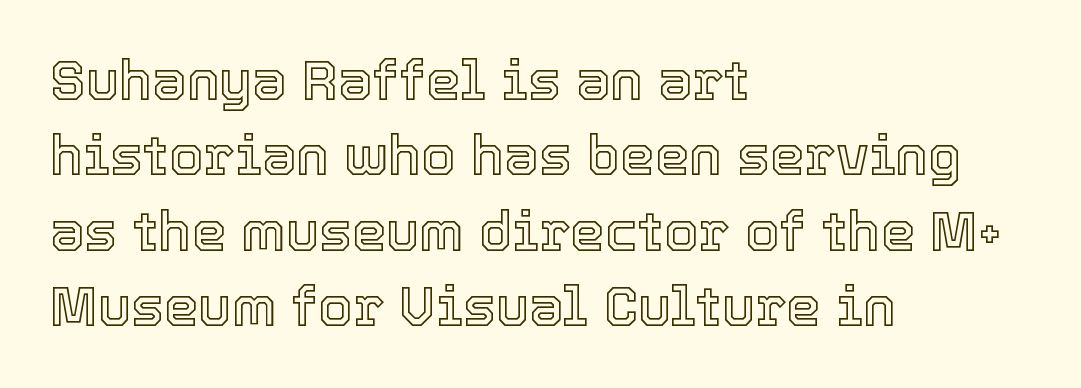
Spacing between characters is what you'd get straight out of the box. Has an underline been added? It has not. You could not count columns in this text — the font is proportionally spaced. Each new line begins a customary step beneath the previous one.
